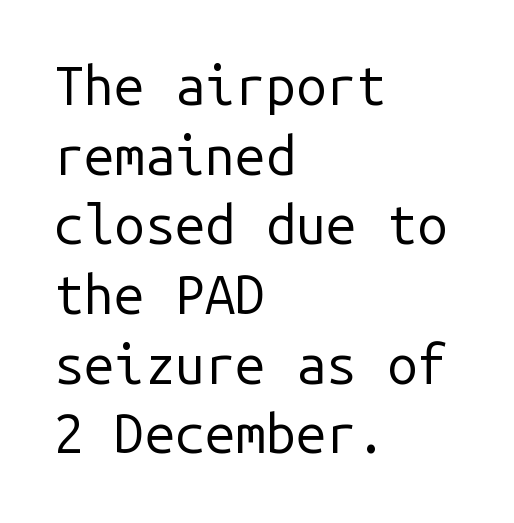
Think standard paragraph weight, or any step lighter than that. Underline: absent. Words appear dense and cohesive because spacing is normal. Letterform terminals end flat and unadorned throughout the passage.
